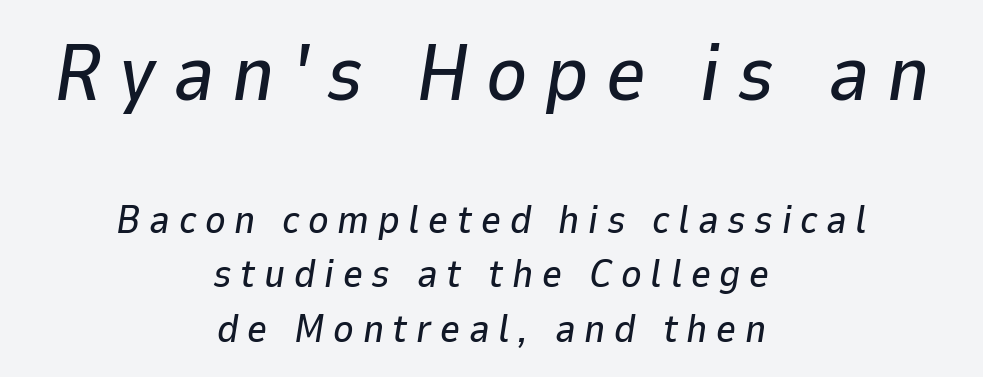
The image shows 78 px text type, italic (leaning right); set centered, normal line spacing (1.4x), unusually wide letter spacing (+0.22 em), not underlined; the first (top) block is 2.0x larger; low stroke contrast and a medium x-height.
